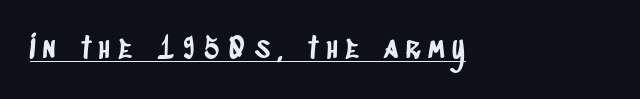
Notice how a bar underscores the lettering throughout. In terms of letterform style, serifs are entirely absent. The tracking reads as deliberately expanded to a designer's eye. The face used here is proportionally spaced, like ordinary book or web type.
